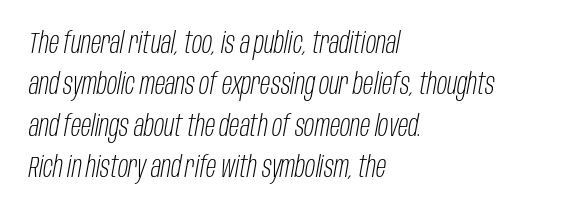
Q: Is the text bold? A: No.
Q: Is the text italic (slanted)? A: Yes, it leans right by about 10 degrees.
Q: Is the text underlined? A: No.
Q: How is the paragraph aligned? A: Left-aligned.
Q: Is the spacing between letters normal or unusually wide? A: Normal.
Q: Is the spacing between lines tight, normal or loose? A: Normal.
Q: Width (condensed, normal, or wide)? A: Condensed.
Q: Stroke contrast? A: Low.
Q: x-height? A: Large.
Q: Monospaced? A: No.
